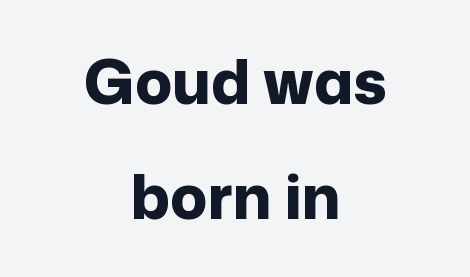
{"serif": "no", "italic": "no", "bold": "yes", "weight": "bold", "width": "normal", "stroke_contrast": "low", "x_height": "medium", "monospaced": "no", "underline": "no", "align": "center", "line_spacing_ratio": 1.89, "letter_spacing": "normal", "letter_spacing_em": 0.0, "glyph_px": 61}
